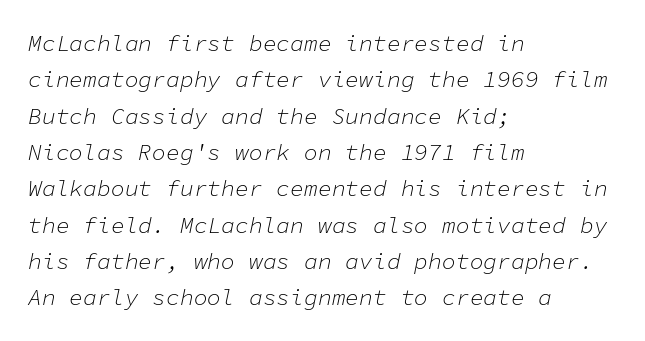
Q: Is the text bold? A: No.
Q: Is the text italic (slanted)? A: Yes, it leans right by about 11 degrees.
Q: Is the text underlined? A: No.
Q: How is the paragraph aligned? A: Left-aligned.
Q: Is the spacing between letters normal or unusually wide? A: Normal.
Q: Is the spacing between lines tight, normal or loose? A: Normal.
